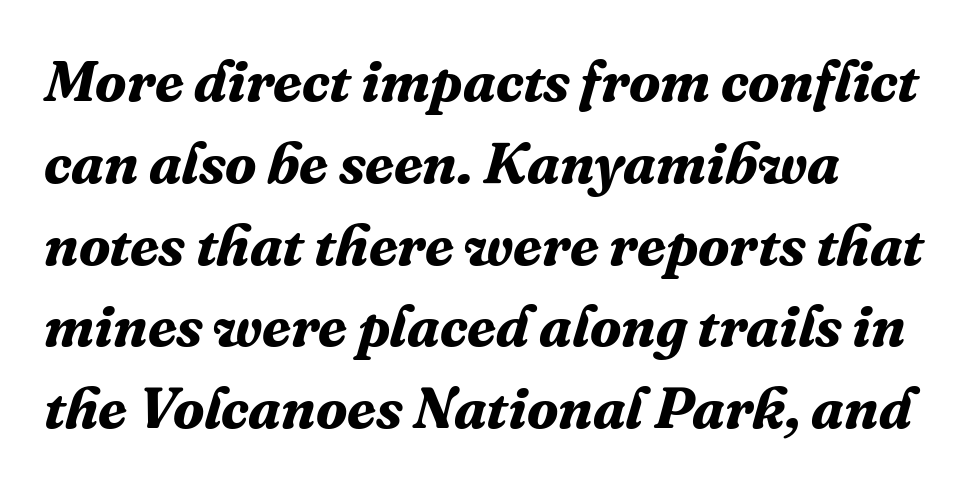
One-word summary of the alignment: left. The line-height multiplier appears to be the usual default. If you drew a line through each stem, it would be angled. The passage shown has conventional tracking throughout. Words float on clear page, feet unadorned. Serifs: yes, visible at the terminals of the letterforms.
